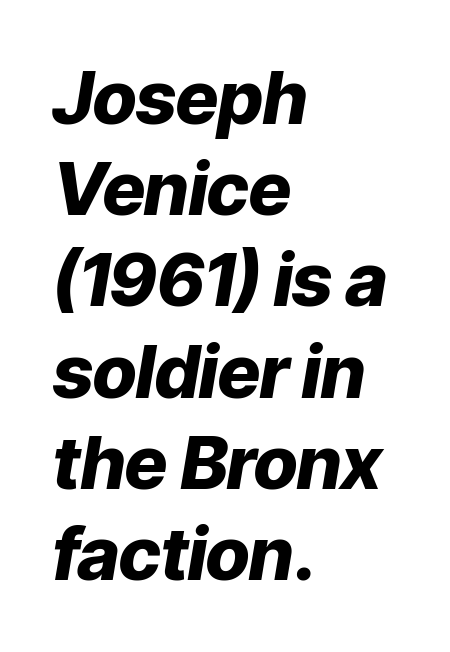
{"italic": "yes", "lean": "right", "slant_degrees": 9, "bold": "yes", "weight": "heavy", "width": "normal", "stroke_contrast": "low", "x_height": "medium", "monospaced": "no", "underline": "no", "align": "left", "line_spacing": "normal", "line_spacing_ratio": 1.25, "letter_spacing": "normal", "letter_spacing_em": 0.0, "glyph_px": 73}
